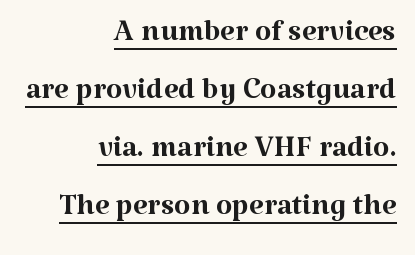
Typographically, this falls in the serif category. Here the designer chose a conventional face with non-uniform glyph widths. There is no visible air inserted between adjacent glyphs. This sample uses an upright cut, with every glyph sitting square on the baseline.
